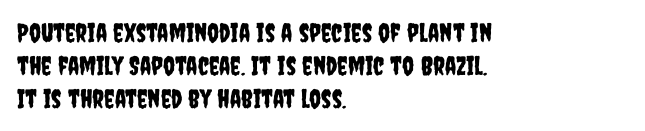
Each new line begins a customary step beneath the previous one. The passage shown is not underscored anywhere. Unlike italic type, these characters show no tilt at all. Casual observation: everything's shoved over to the left.
